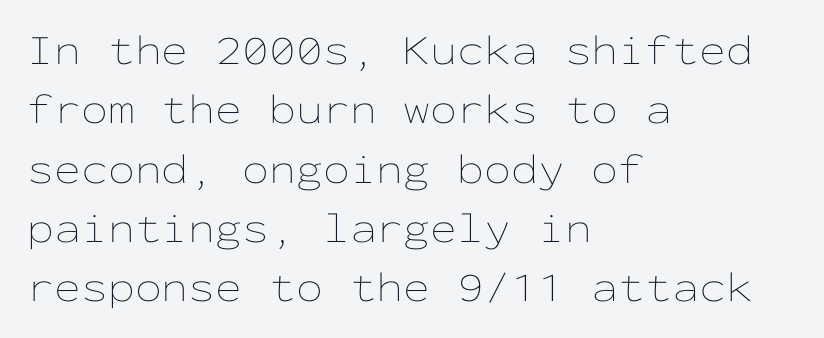
The image shows 43 px thin, wide type, upright, monospaced; set left-aligned, normal line spacing (1.38x), normal letter spacing, not underlined; low stroke contrast and a medium x-height.
